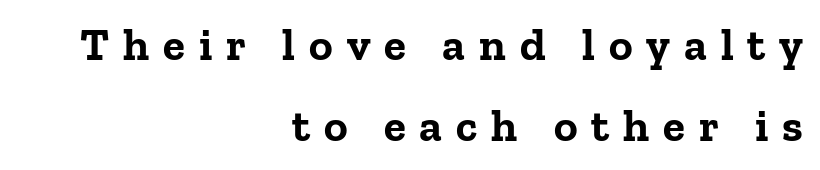
{"serif": "yes", "italic": "no", "bold": "yes", "weight": "bold", "width": "normal", "stroke_contrast": "low", "x_height": "medium", "monospaced": "no", "underline": "no", "align": "right", "line_spacing_ratio": 1.79, "letter_spacing": "wide", "letter_spacing_em": 0.31, "glyph_px": 45}
